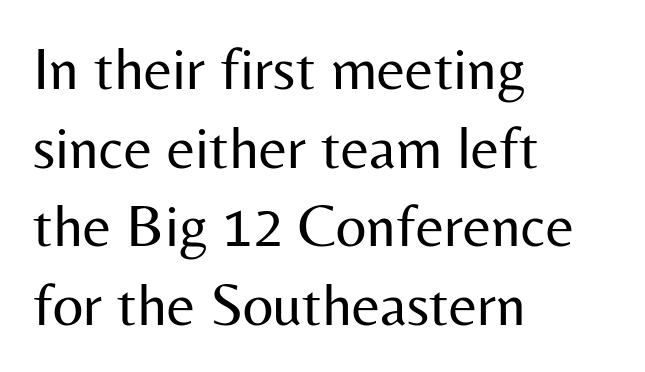
{"serif": "no", "italic": "no", "bold": "no", "weight": "regular", "width": "normal", "stroke_contrast": "medium", "x_height": "medium", "monospaced": "no", "underline": "no", "align": "left", "line_spacing": "normal", "line_spacing_ratio": 1.31, "letter_spacing": "normal", "letter_spacing_em": 0.0, "glyph_px": 60}
